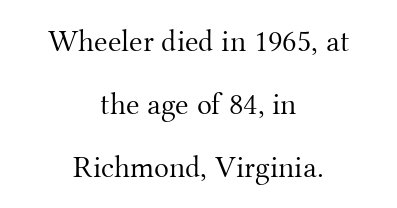
The image shows 31 px light serif type, upright; set centered, loose line spacing (2.03x), normal letter spacing, not underlined; medium stroke contrast and a small x-height.
